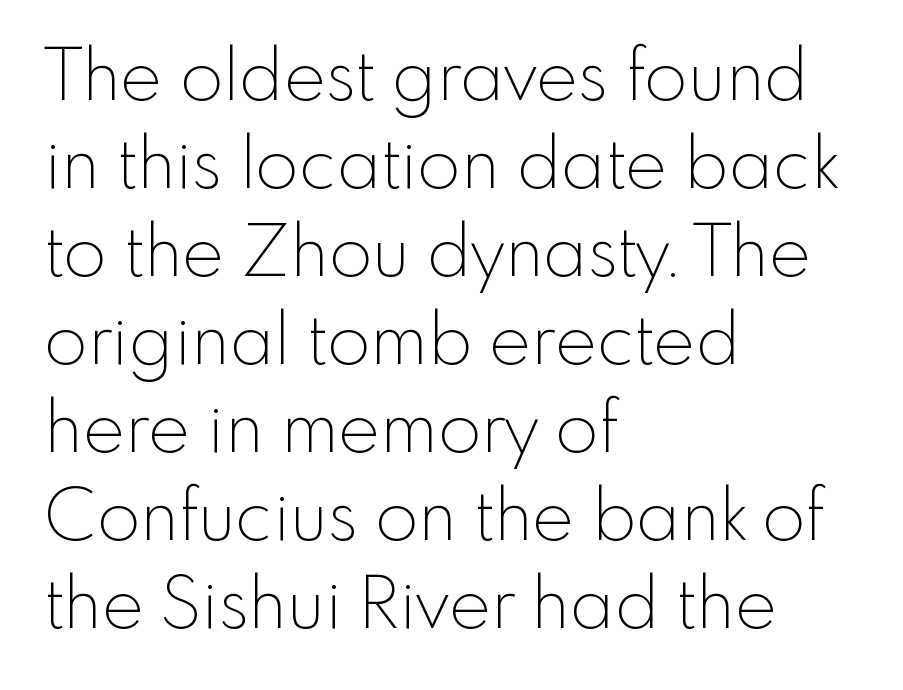
Q: Is the text bold? A: No.
Q: Is the text italic (slanted)? A: No, it is upright.
Q: Is the typeface a serif or a sans-serif typeface? A: Sans-serif.
Q: Is the text underlined? A: No.
Q: How is the paragraph aligned? A: Left-aligned.
Q: Is the spacing between letters normal or unusually wide? A: Normal.
Q: Width (condensed, normal, or wide)? A: Normal.
Q: x-height? A: Small.
Q: Monospaced? A: No.
